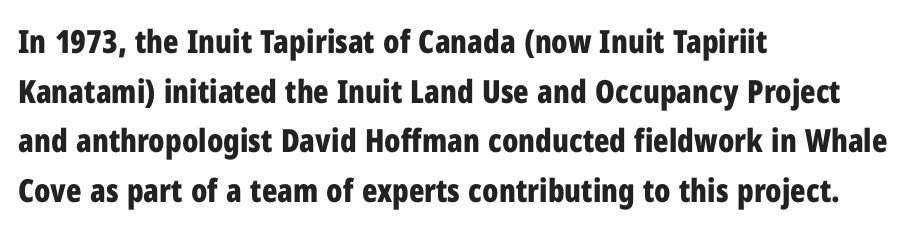
{"serif": "no", "italic": "no", "bold": "yes", "weight": "bold", "width": "condensed", "stroke_contrast": "low", "x_height": "medium", "monospaced": "no", "underline": "no", "align": "left", "line_spacing": "normal", "line_spacing_ratio": 1.55, "letter_spacing": "normal", "letter_spacing_em": 0.0, "glyph_px": 32}
